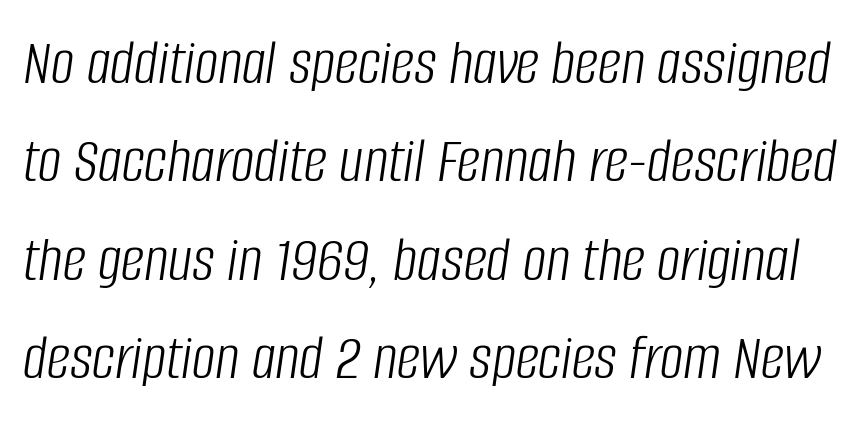
This rendering leaves character spacing at its baseline value. Decoration check: the copy has no underline. Is this a fixed-width face? No — the glyphs have proportional, varying widths. There's an unmistakable incline to the writing here. The line-height multiplier appears to be the usual default. Unbolded letterforms with no extra heft.
